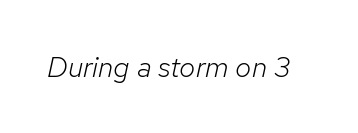
{"italic": "yes", "lean": "right", "slant_degrees": 12, "bold": "no", "weight": "light", "width": "normal", "stroke_contrast": "low", "x_height": "medium", "monospaced": "no", "underline": "no", "letter_spacing": "normal", "letter_spacing_em": 0.0, "glyph_px": 29}
